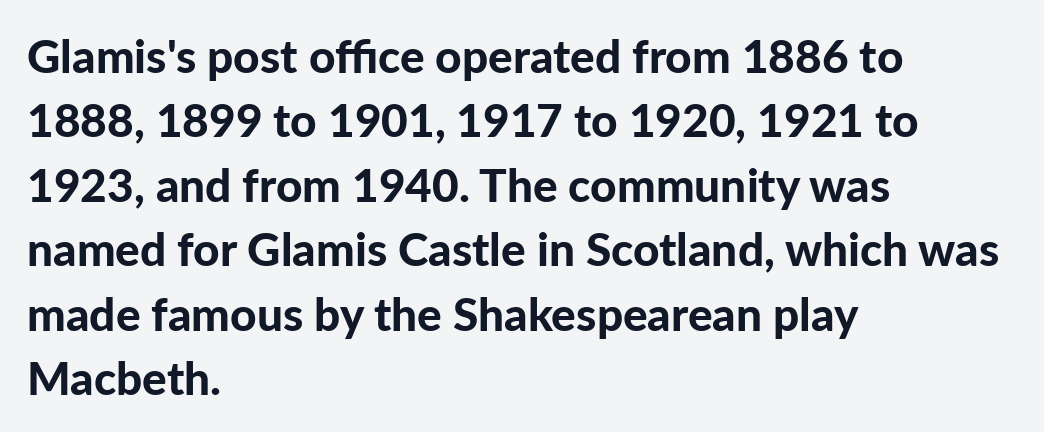
The image shows 46 px bold sans-serif type, upright; set left-aligned, normal line spacing (1.4x), normal letter spacing, not underlined; low stroke contrast and a medium x-height.
